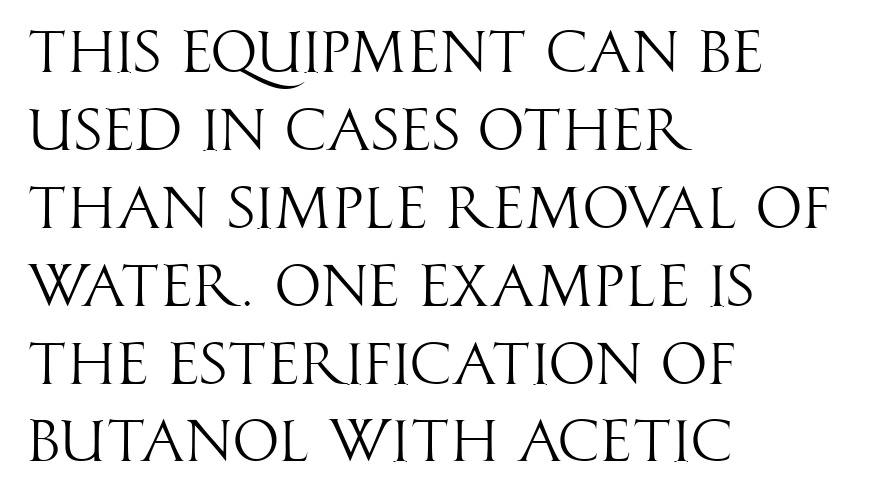
{"serif": "no", "italic": "no", "bold": "no", "weight": "light", "width": "condensed", "stroke_contrast": "high", "x_height": "large", "monospaced": "no", "underline": "no", "align": "left", "line_spacing": "normal", "line_spacing_ratio": 1.32, "letter_spacing": "normal", "letter_spacing_em": 0.0, "glyph_px": 59}
